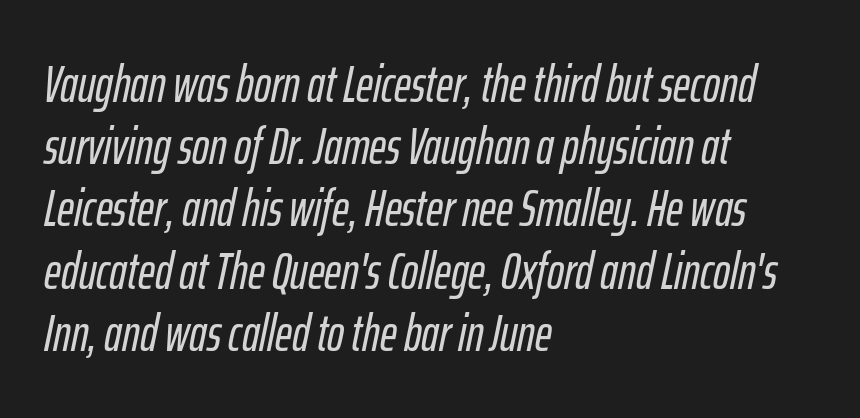
The image shows 51 px condensed type, italic (leaning right); set left-aligned, line spacing 1.22x, normal letter spacing, not underlined; low stroke contrast and a medium x-height.
